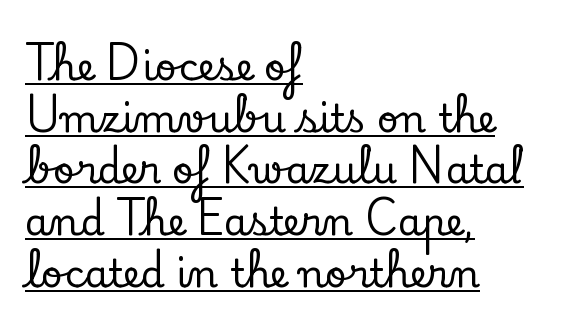
Q: Is the text italic (slanted)? A: No, it is upright.
Q: Is the text underlined? A: Yes.
Q: How is the paragraph aligned? A: Left-aligned.
Q: Is the spacing between letters normal or unusually wide? A: Normal.
Q: Is the spacing between lines tight, normal or loose? A: Normal.
Q: Width (condensed, normal, or wide)? A: Normal.
Q: Stroke contrast? A: Low.
Q: x-height? A: Small.
Q: Monospaced? A: No.
